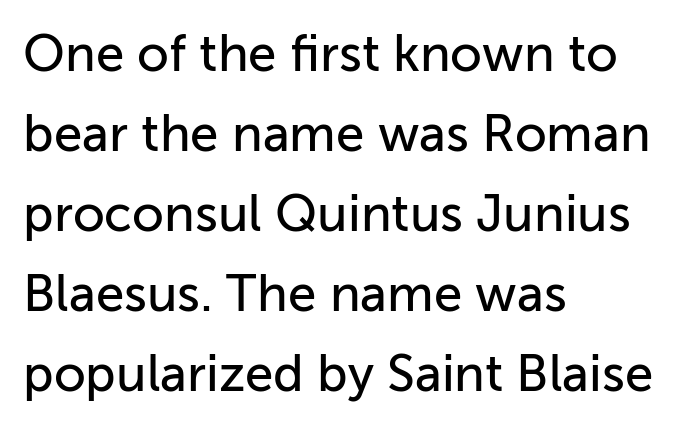
The image shows 51 px sans-serif type, upright; set left-aligned, normal line spacing (1.57x), normal letter spacing, not underlined; low stroke contrast and a medium x-height.
